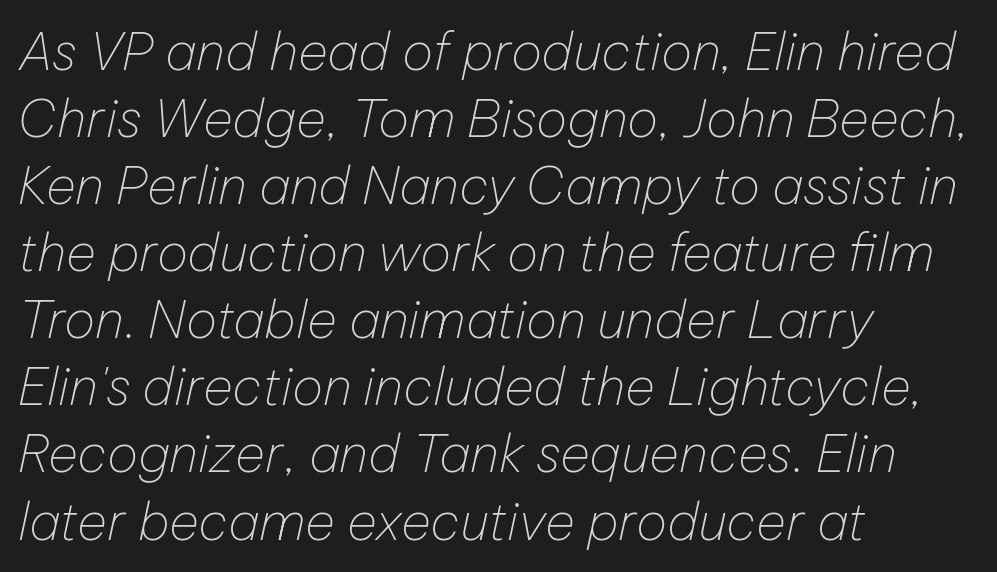
Q: Is the text bold? A: No.
Q: Is the text italic (slanted)? A: Yes, it leans right by about 12 degrees.
Q: Is the text underlined? A: No.
Q: How is the paragraph aligned? A: Left-aligned.
Q: Is the spacing between letters normal or unusually wide? A: Normal.
Q: Is the spacing between lines tight, normal or loose? A: Normal.
Q: Width (condensed, normal, or wide)? A: Normal.
Q: Stroke contrast? A: Low.
Q: x-height? A: Medium.
Q: Monospaced? A: No.
